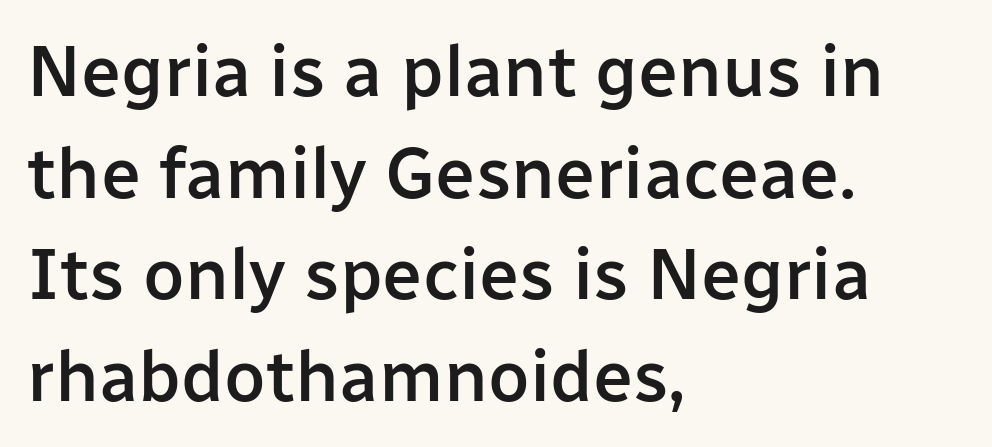
Rendered with straight, roman letterforms. Has an underline been added? It has not. Letterform terminals end flat and unadorned throughout the passage. Line starts are locked; line ends wander. Students, note that the glyphs here touch the page at normal intervals.
